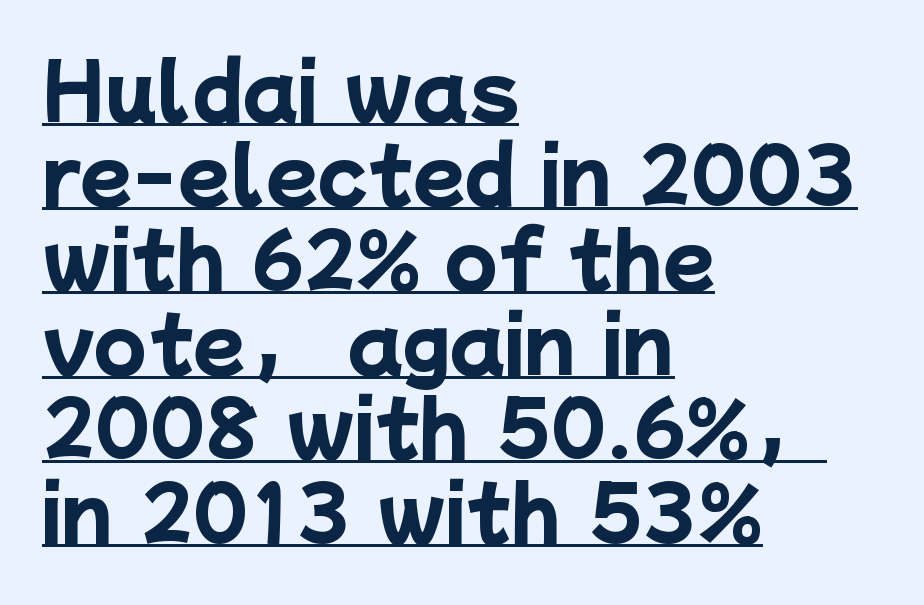
{"serif": "no", "bold": "yes", "weight": "heavy", "width": "normal", "stroke_contrast": "low", "x_height": "medium", "monospaced": "no", "underline": "yes", "align": "left", "line_spacing": "tight", "line_spacing_ratio": 1.11, "letter_spacing": "normal", "letter_spacing_em": 0.0, "glyph_px": 76}
